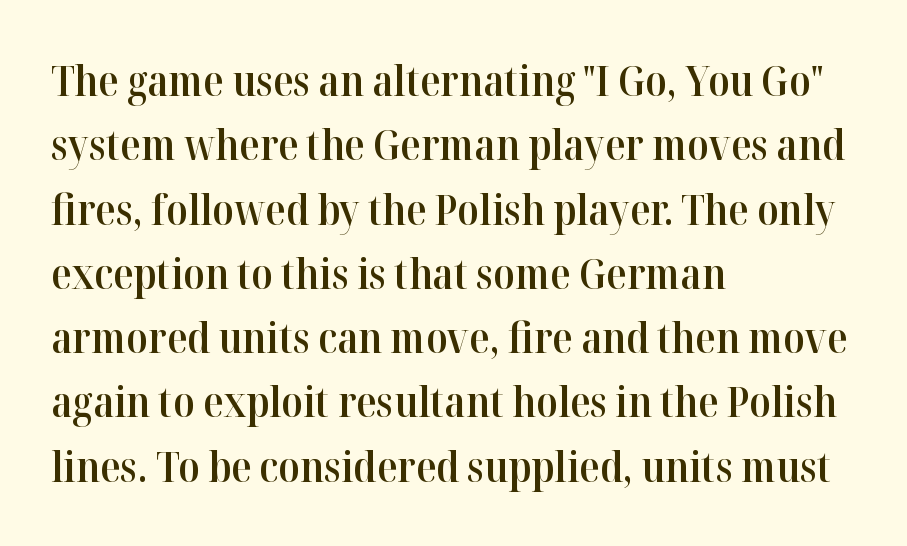
The image shows 42 px semibold serif type, upright; set left-aligned, normal line spacing (1.53x), normal letter spacing, not underlined; high stroke contrast and a medium x-height.
